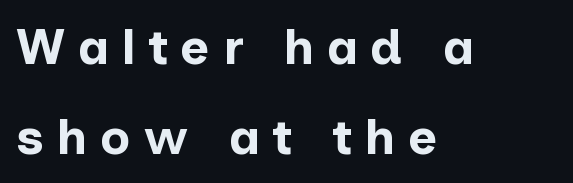
Is the letter spacing exaggerated? Yes — the characters are pushed far apart. Nothing sits at the stroke ends, so this counts as sans-serif. Short and long lines alike share a common starting point at left. The foot of each line stays bare and open. Heavy, bold letterforms. This is roman type, the default non-slanted kind.
